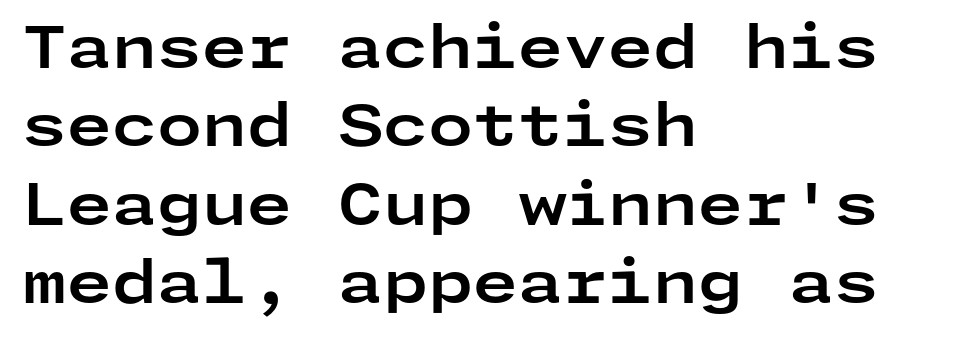
The typesetting leans heavy: a genuine bold. This sample uses a sans-serif face. If you drew a line through each stem, it would be perfectly vertical. The tracking reads as untouched default to a designer's eye. The gap between lines stays unmarked. Line starts are locked; line ends wander.
